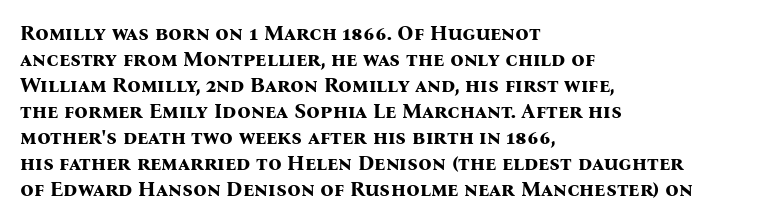
{"italic": "no", "bold": "yes", "underline": "no", "align": "left", "line_spacing_ratio": 1.24, "letter_spacing": "normal", "letter_spacing_em": 0.0, "glyph_px": 21}
